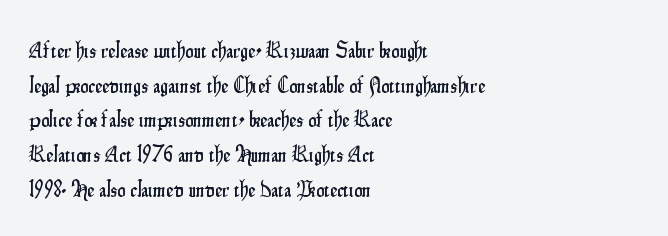
{"italic": "no", "underline": "no", "align": "left", "line_spacing": "normal", "line_spacing_ratio": 1.51, "letter_spacing": "normal", "letter_spacing_em": 0.0, "glyph_px": 23}
